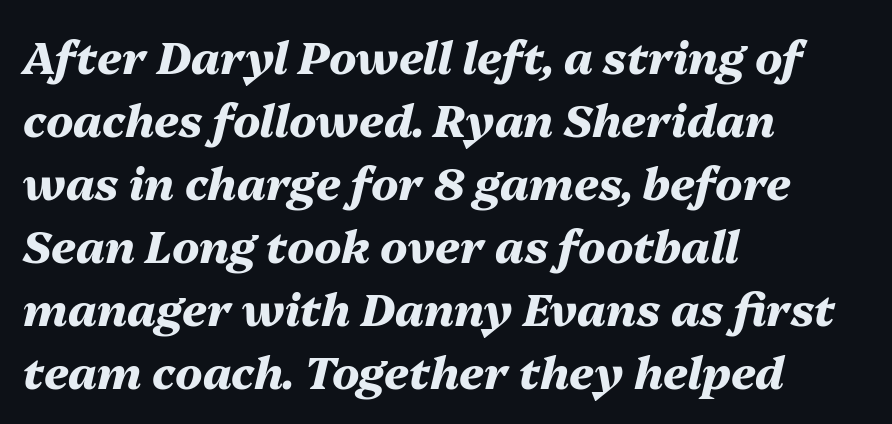
Letters rest on an invisible, unmarked baseline. This rendering leaves character spacing at its baseline value. Horizontal bands of white between lines are of average thickness. Quick note: italic. The passage is arranged the way most books set body copy — flush left.
